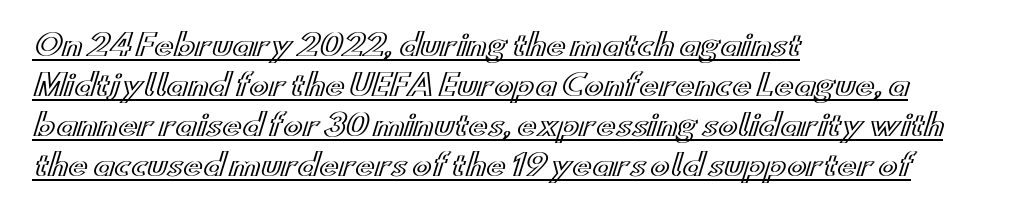
{"width": "wide", "x_height": "small", "monospaced": "no", "underline": "yes", "align": "left", "line_spacing": "normal", "line_spacing_ratio": 1.38, "letter_spacing": "normal", "letter_spacing_em": 0.0, "glyph_px": 29}
